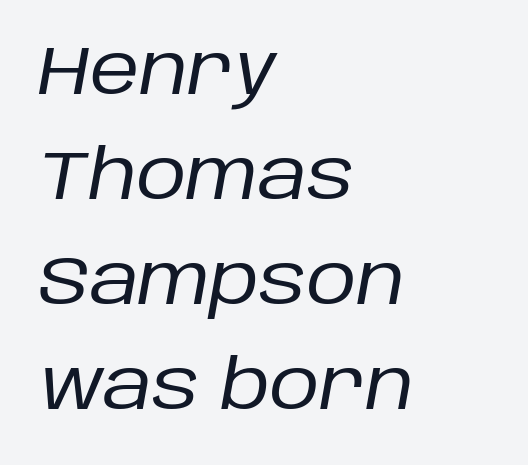
{"italic": "yes", "lean": "right", "slant_degrees": 10, "bold": "no", "weight": "regular", "width": "normal", "stroke_contrast": "low", "x_height": "large", "monospaced": "no", "underline": "no", "align": "left", "line_spacing": "normal", "line_spacing_ratio": 1.52, "letter_spacing": "normal", "letter_spacing_em": 0.0, "glyph_px": 69}
